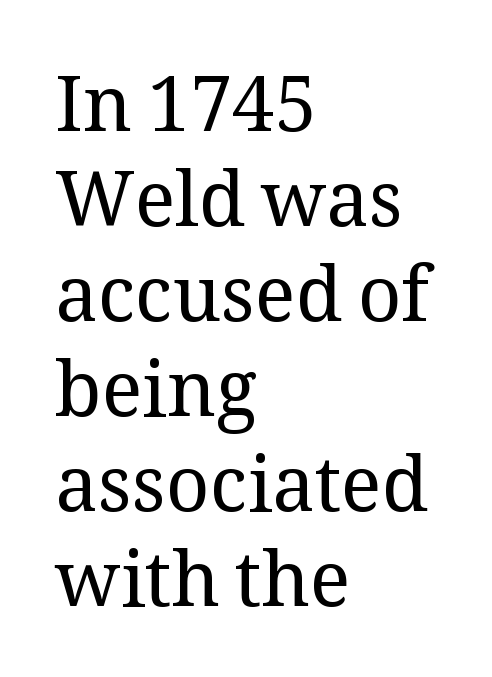
These lines stack with their left ends in a neat column. Yep, those are serifs on the letters. Descender tails drop into unmarked territory. Varying glyph widths throughout — classic text-font behaviour. Vertical strokes here are truly vertical. Vertical spacing — default.
